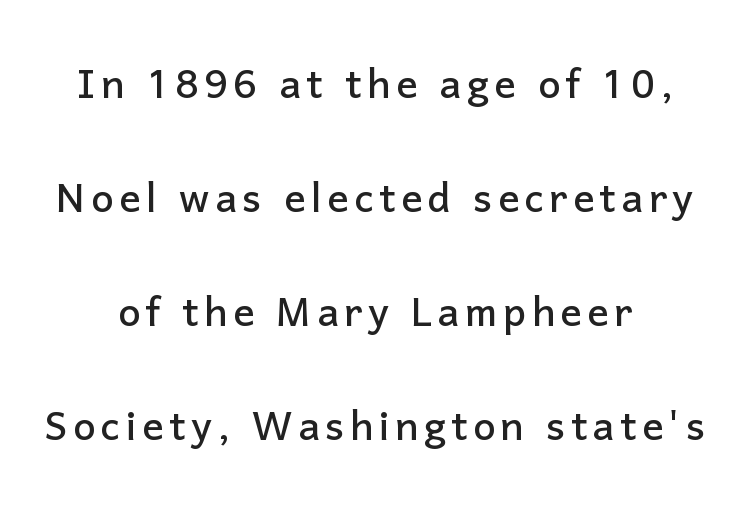
{"serif": "no", "italic": "no", "width": "normal", "stroke_contrast": "low", "x_height": "medium", "monospaced": "no", "underline": "no", "align": "center", "line_spacing": "loose", "line_spacing_ratio": 2.15, "glyph_px": 53}
